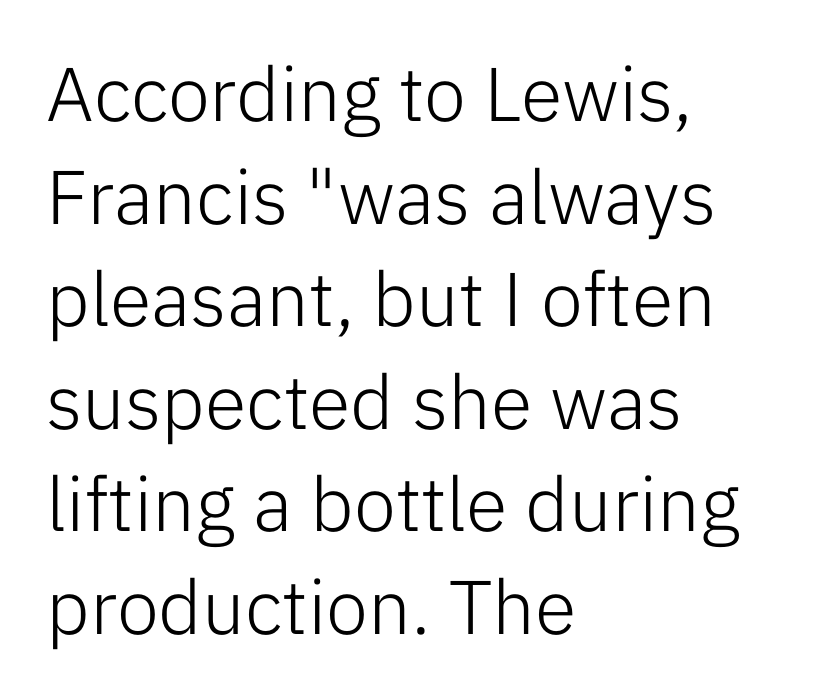
{"serif": "no", "italic": "no", "bold": "no", "weight": "light", "width": "normal", "stroke_contrast": "low", "x_height": "medium", "monospaced": "no", "underline": "no", "align": "left", "line_spacing": "normal", "line_spacing_ratio": 1.35, "letter_spacing": "normal", "letter_spacing_em": 0.0, "glyph_px": 76}
